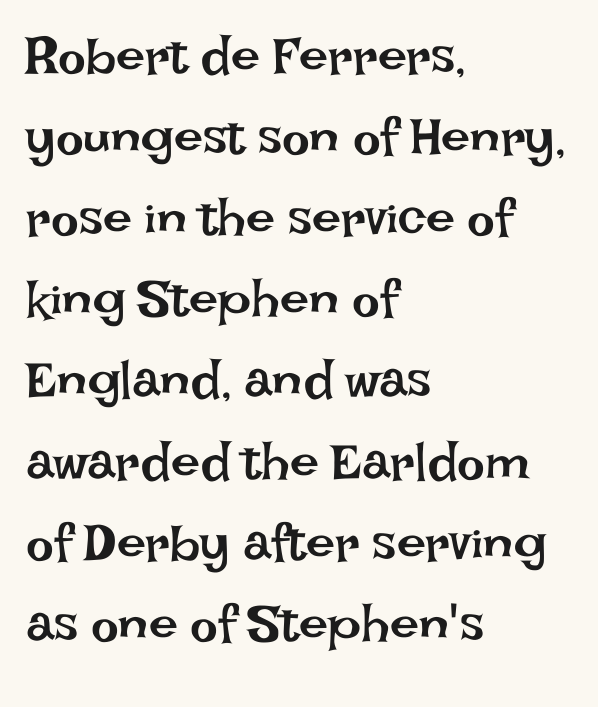
Q: Is the text bold? A: No.
Q: Is the text italic (slanted)? A: No, it is upright.
Q: Is the text underlined? A: No.
Q: How is the paragraph aligned? A: Left-aligned.
Q: Is the spacing between letters normal or unusually wide? A: Normal.
Q: Is the spacing between lines tight, normal or loose? A: Normal.
Q: Width (condensed, normal, or wide)? A: Normal.
Q: Stroke contrast? A: Low.
Q: x-height? A: Large.
Q: Monospaced? A: No.
